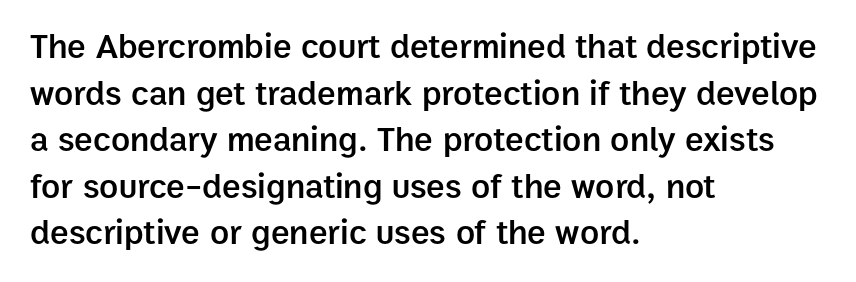
Q: Is the text bold? A: Semi-bold.
Q: Is the text italic (slanted)? A: No, it is upright.
Q: Is the typeface a serif or a sans-serif typeface? A: Sans-serif.
Q: Is the text underlined? A: No.
Q: How is the paragraph aligned? A: Left-aligned.
Q: Is the spacing between letters normal or unusually wide? A: Normal.
Q: Is the spacing between lines tight, normal or loose? A: Normal.
Q: Width (condensed, normal, or wide)? A: Normal.
Q: Stroke contrast? A: Low.
Q: x-height? A: Medium.
Q: Monospaced? A: No.
